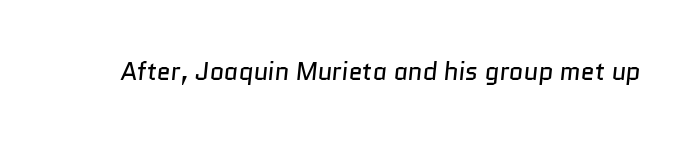
{"bold": "no", "underline": "no", "letter_spacing": "normal", "letter_spacing_em": 0.0, "glyph_px": 25}
